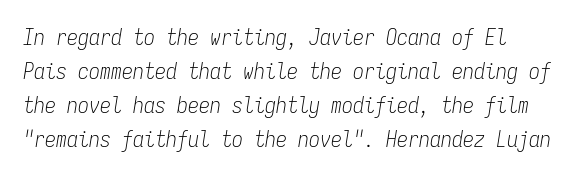
The image shows 22 px text type, italic (leaning right); set normal line spacing (1.55x), normal letter spacing, not underlined.
